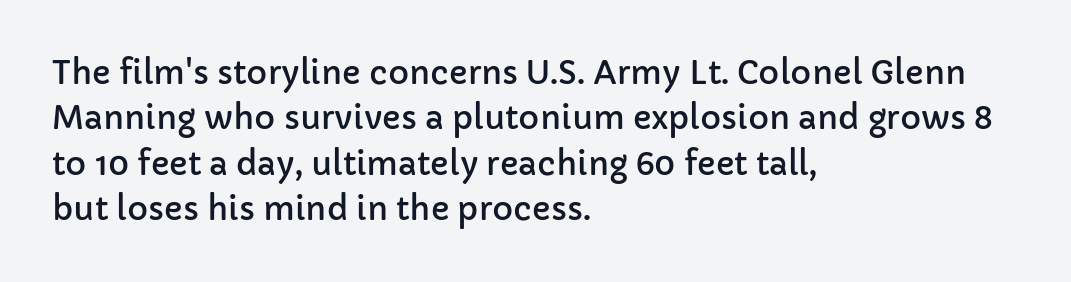
{"serif": "no", "italic": "no", "width": "normal", "stroke_contrast": "low", "x_height": "medium", "monospaced": "no", "underline": "no", "align": "left", "line_spacing": "normal", "line_spacing_ratio": 1.42, "letter_spacing": "normal", "letter_spacing_em": 0.0, "glyph_px": 32}
